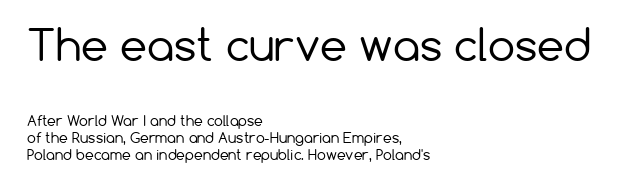
{"serif": "no", "italic": "no", "bold": "no", "weight": "regular", "width": "normal", "stroke_contrast": "low", "x_height": "medium", "monospaced": "no", "underline": "no", "align": "left", "line_spacing_ratio": 1.24, "letter_spacing": "normal", "letter_spacing_em": 0.0, "larger_block": "first", "size_ratio": 3.07, "glyph_px": 43}
